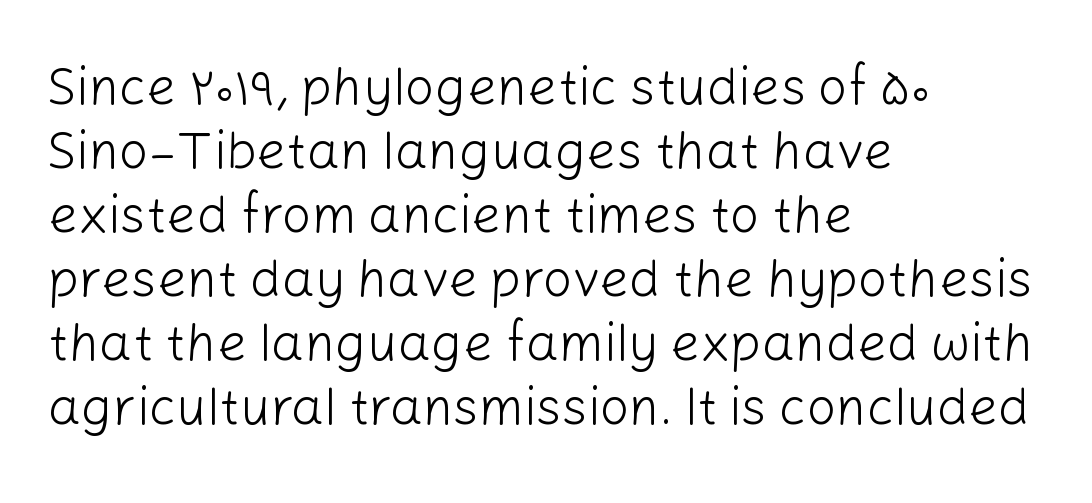
The passage shown is typeset with a sans-serif family. Caption: face not bold, strokes unweighted. Only glyphs here, with clear space below each row. Teacher's note: observe the even left margin — that is flush-left alignment. The passage shown is typed in a proportional face where columns would drift. These lines were composed using upright roman letters.
